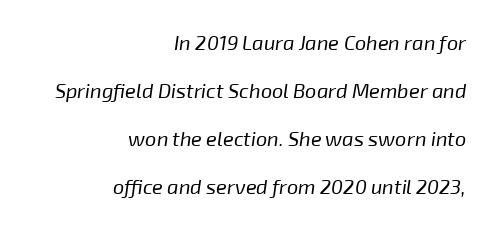
Compared with typical paragraphs, the rows here are farther apart. Looking at the ascenders, they clearly lean. The letters look calm and open, with moderate or lighter stems. Caption: standard tracking, unaltered.
